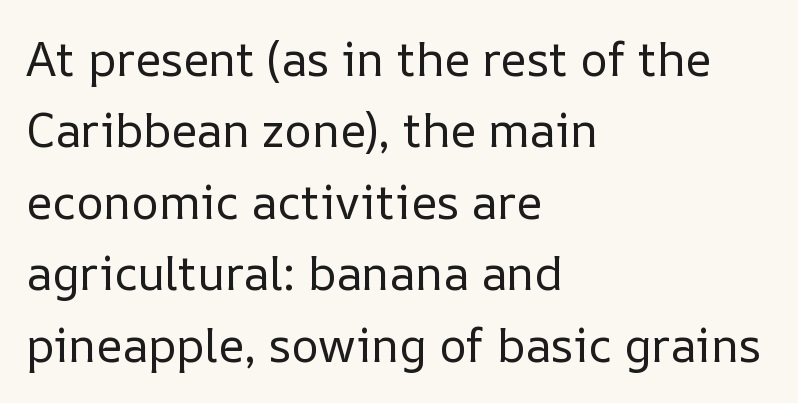
{"italic": "no", "bold": "no", "weight": "regular", "width": "normal", "stroke_contrast": "low", "x_height": "medium", "monospaced": "no", "underline": "no", "align": "left", "line_spacing": "normal", "line_spacing_ratio": 1.52, "letter_spacing": "normal", "letter_spacing_em": 0.0, "glyph_px": 47}
